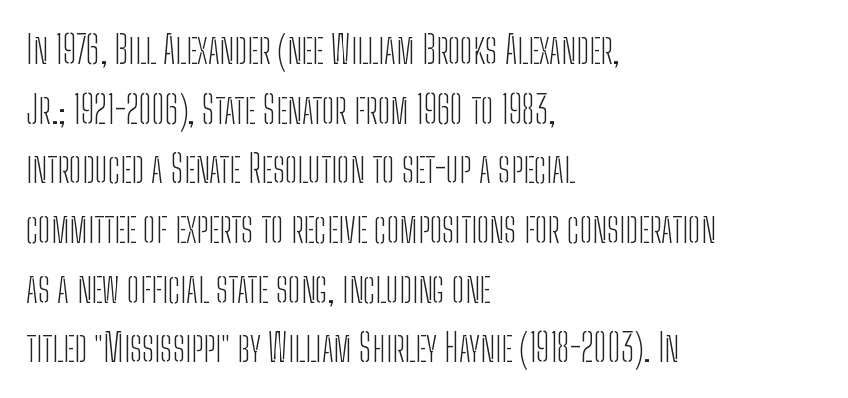
Caption: standard tracking, unaltered. These lines are set flush left with a ragged right edge. Serifs: no, the terminals of the letterforms are clean. Spacing verdict: proportional, widths tailored to each character. Leading: standard.
